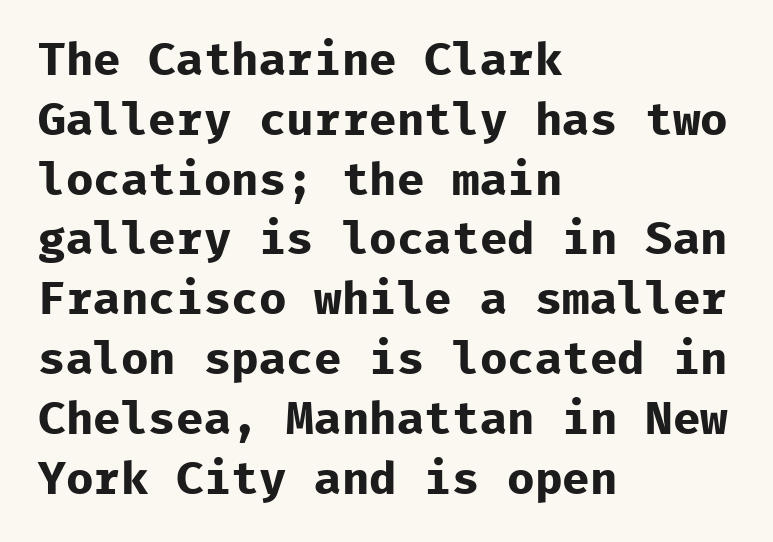
The image shows 46 px bold sans-serif type, upright, monospaced; set left-aligned, normal line spacing (1.3x), normal letter spacing, not underlined; low stroke contrast and a medium x-height.
